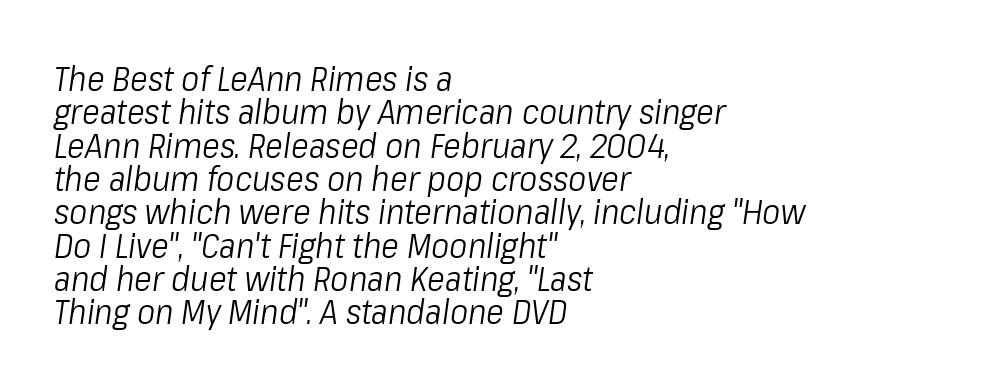
The image shows 34 px light, condensed type, italic (leaning right); set left-aligned, tight line spacing (0.98x), normal letter spacing, not underlined; low stroke contrast and a medium x-height.
